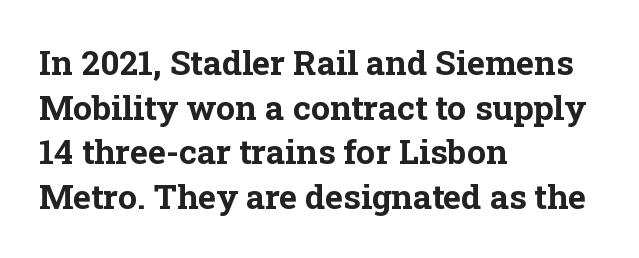
{"serif": "yes", "italic": "no", "bold": "yes", "weight": "bold", "width": "normal", "stroke_contrast": "low", "x_height": "medium", "monospaced": "no", "underline": "no", "align": "left", "line_spacing": "normal", "line_spacing_ratio": 1.31, "letter_spacing": "normal", "letter_spacing_em": 0.0, "glyph_px": 34}
